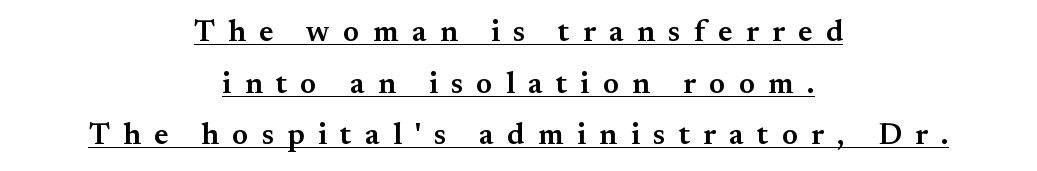
The image shows 30 px semibold serif type, upright; set centered, line spacing 1.72x, unusually wide letter spacing (+0.44 em), underlined; medium stroke contrast and a small x-height.
